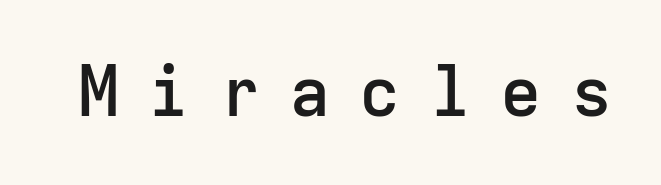
Display-style spreading of the glyphs; the letterfit is very open. Its strokes are somewhat broadened, the hallmark of semibold type. Rule under the text: the space is simply empty. A sans-serif font was chosen for this passage. The rendering uses typewriter-style spacing with identical character cells.
